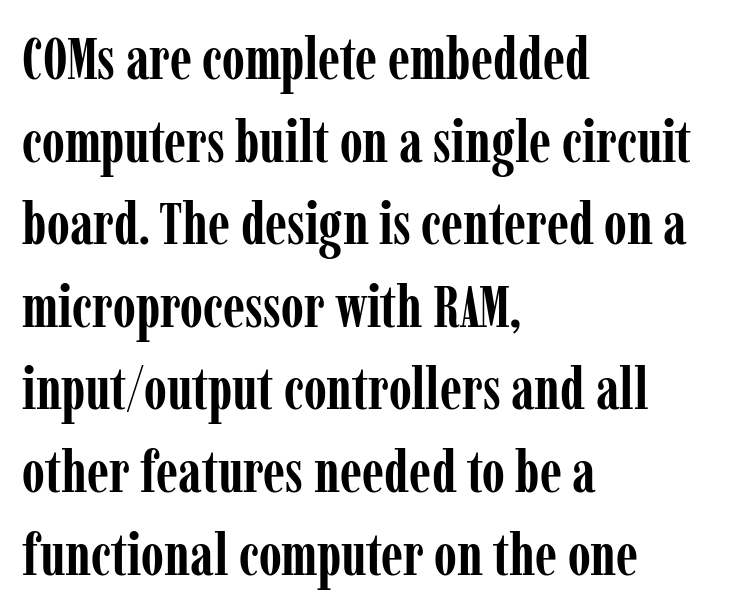
The image shows 59 px semibold, condensed serif type, upright; set left-aligned, normal line spacing (1.4x), normal letter spacing, not underlined; low stroke contrast and a medium x-height.
